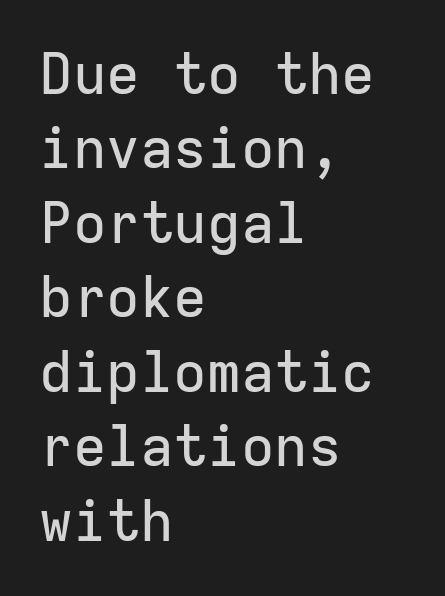
The image shows 56 px sans-serif type, upright, monospaced; set left-aligned, normal line spacing (1.33x), normal letter spacing, not underlined; low stroke contrast and a medium x-height.
